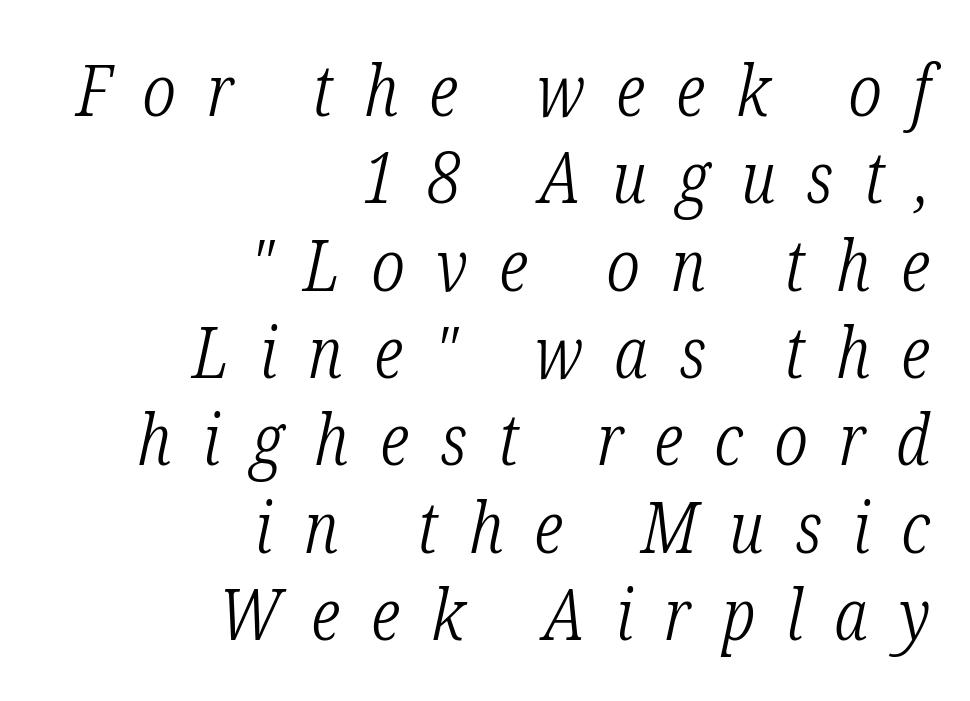
The image shows 71 px light, condensed serif type, italic (leaning right); set right-aligned, line spacing 1.23x, unusually wide letter spacing (+0.44 em), not underlined; low stroke contrast and a medium x-height.
